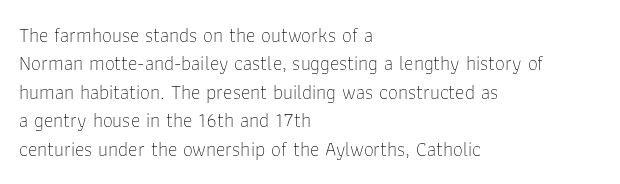
Q: Is the text bold? A: No.
Q: Is the text italic (slanted)? A: No, it is upright.
Q: Is the text underlined? A: No.
Q: How is the paragraph aligned? A: Left-aligned.
Q: Is the spacing between letters normal or unusually wide? A: Normal.
Q: Is the spacing between lines tight, normal or loose? A: Normal.
